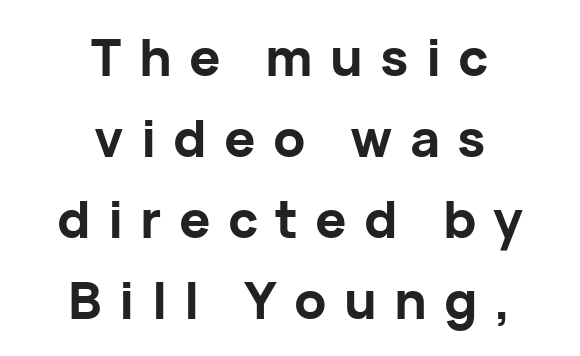
{"serif": "no", "italic": "no", "bold": "yes", "weight": "bold", "width": "normal", "stroke_contrast": "low", "x_height": "medium", "monospaced": "no", "underline": "no", "align": "center", "line_spacing": "normal", "line_spacing_ratio": 1.56, "letter_spacing": "wide", "letter_spacing_em": 0.33, "glyph_px": 52}
